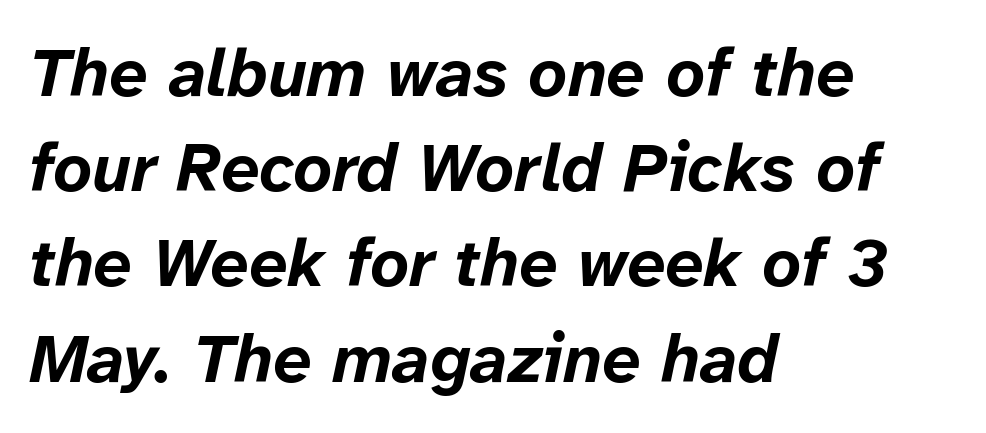
The image shows 68 px bold type, italic (leaning right); set left-aligned, normal line spacing (1.4x), normal letter spacing, not underlined; low stroke contrast and a medium x-height.
